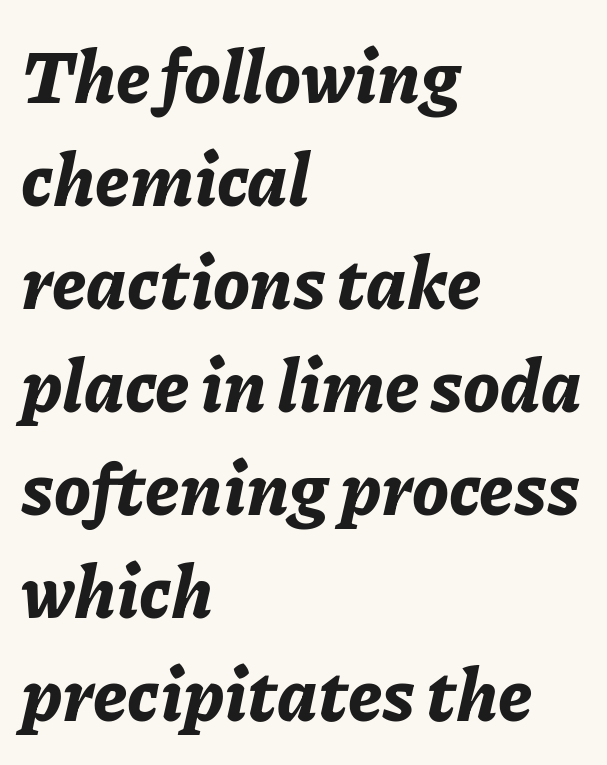
Q: Is the text bold? A: Yes.
Q: Is the text italic (slanted)? A: Yes, it leans right by about 11 degrees.
Q: Is the text underlined? A: No.
Q: How is the paragraph aligned? A: Left-aligned.
Q: Is the spacing between letters normal or unusually wide? A: Normal.
Q: Is the spacing between lines tight, normal or loose? A: Normal.
Q: Width (condensed, normal, or wide)? A: Normal.
Q: Stroke contrast? A: Low.
Q: x-height? A: Medium.
Q: Monospaced? A: No.
